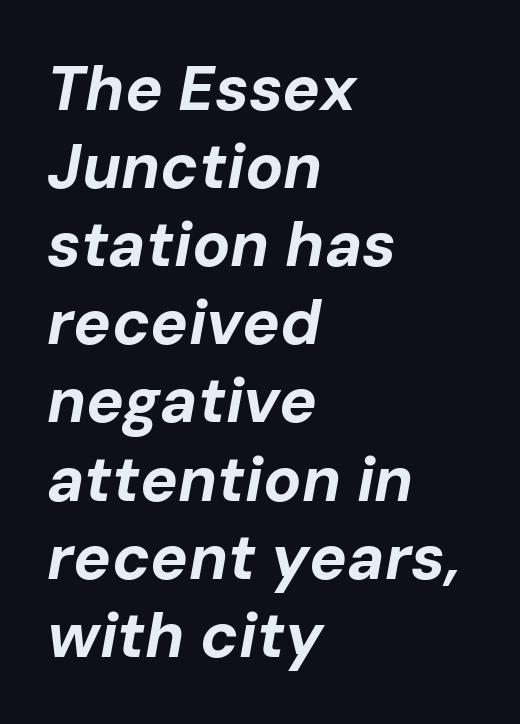
The image shows 63 px bold type, italic (leaning right); set left-aligned, line spacing 1.24x, normal letter spacing, not underlined; low stroke contrast and a medium x-height.
